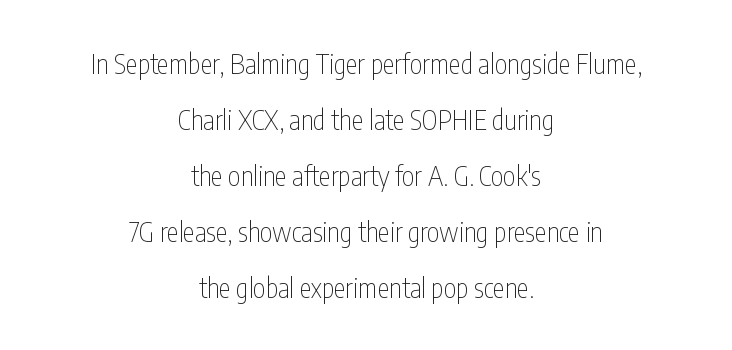
The image shows 27 px text type, upright; set centered, loose line spacing (2.07x), normal letter spacing, not underlined.
